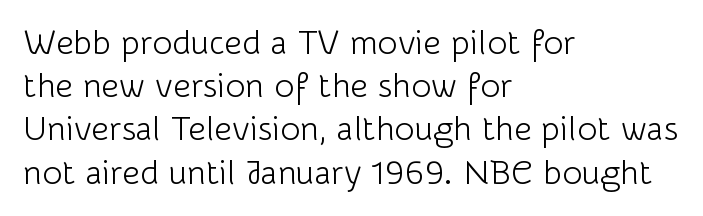
You could call the tracking neutral — neither tight nor loose. Classification — sans serif. Whoever set this chose a conventional vertical rhythm. The baseline area is clear. The letters advance in unequal steps, a hallmark of proportional type.
